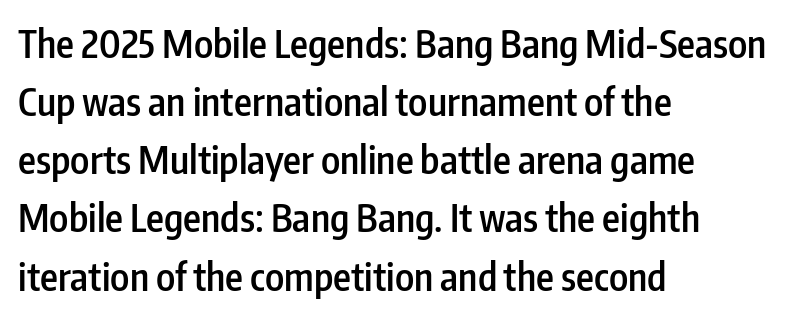
Q: Is the text bold? A: Semi-bold.
Q: Is the text italic (slanted)? A: No, it is upright.
Q: Is the typeface a serif or a sans-serif typeface? A: Sans-serif.
Q: Is the text underlined? A: No.
Q: How is the paragraph aligned? A: Left-aligned.
Q: Is the spacing between letters normal or unusually wide? A: Normal.
Q: Is the spacing between lines tight, normal or loose? A: Normal.
Q: Width (condensed, normal, or wide)? A: Condensed.
Q: Stroke contrast? A: Low.
Q: x-height? A: Medium.
Q: Monospaced? A: No.
